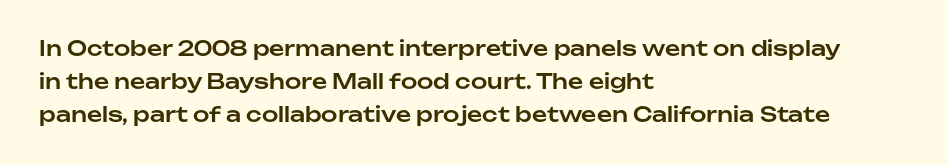
The image shows 21 px text type, upright; set left-aligned, normal line spacing (1.56x), normal letter spacing, not underlined.
